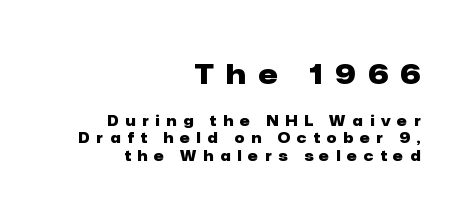
The image shows 27 px bold type, upright; set right-aligned, normal line spacing (1.26x), unusually wide letter spacing (+0.49 em), not underlined; the first (top) block is 1.93x larger.
